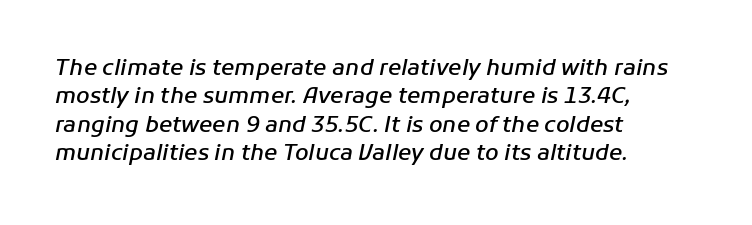
Short and long lines alike share a common starting point at left. Plain, unruled lines of type. Inter-character spacing is left at the font's built-in metrics. Quick note: interline space is typical. I'd describe the lettering as semibold — firm but not a full bold. In terms of posture, this sample is oblique.
